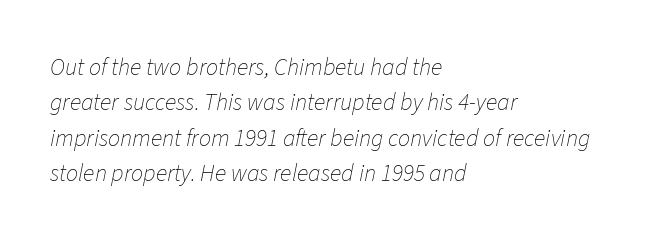
This rendering leaves character spacing at its baseline value. Tall strokes in this sample are angled rather than plumb. Anything drawn beneath the words? Only blank space. Stroke thickness stays within the range of a standard reading face or lighter. Compared with typical paragraphs, the rows here are spaced about the same. The lines are quadded left.
